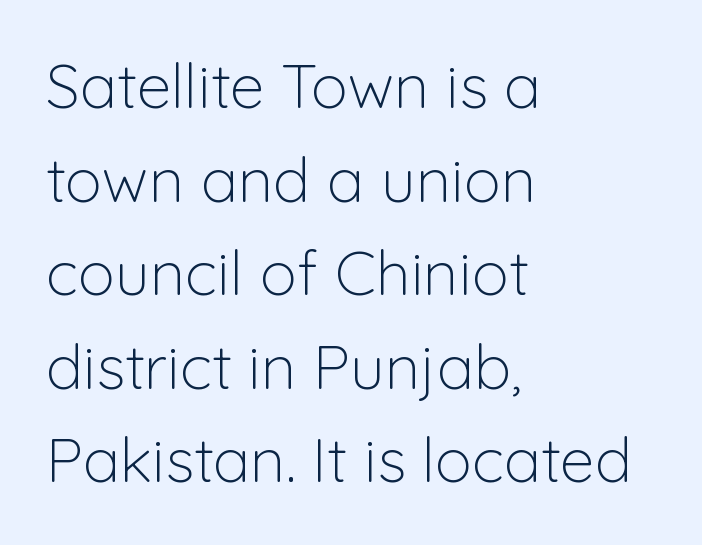
Line beginnings align vertically; line endings do not. Think of a printed novel: that variable character pitch is what you see here. Underline: absent. A typesetter would mark this as roman, not italic. This sample uses a sans-serif face.
